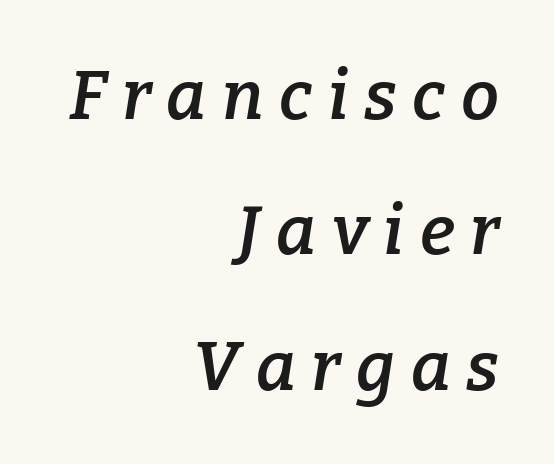
This block would shrink considerably if given ordinary leading; it's expanded now. The characters look somewhat weighty, a semibold short of true bold. This rendering uses right alignment, leaving the left contour irregular. Check under the words: just untouched page.
